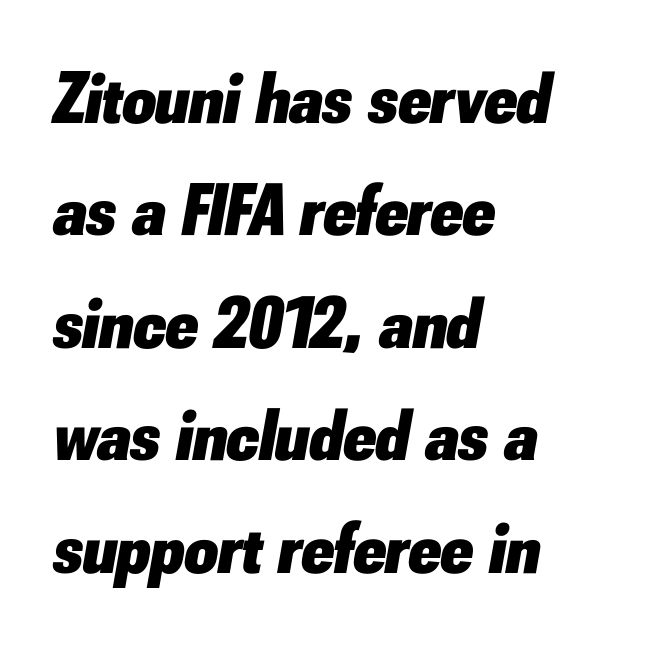
These lines are set flush left with a ragged right edge. The rendering keeps characters at their native spacing. The text carries the slant typical of an italic or oblique font. Rows of type keep a routine distance in the vertical direction. The letters are bold, with thick, heavy strokes. Letters rest on an invisible, unmarked baseline.
